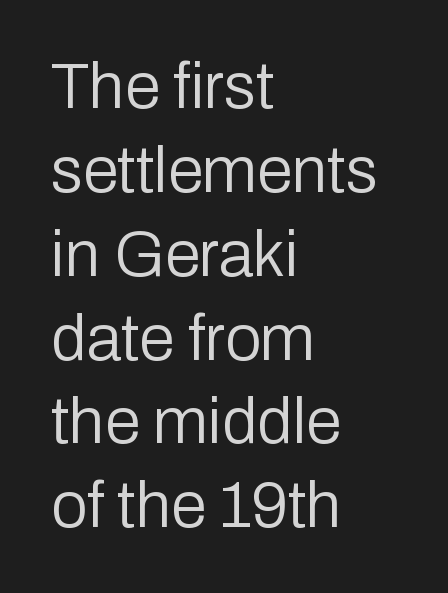
{"serif": "no", "italic": "no", "bold": "no", "weight": "regular", "width": "normal", "stroke_contrast": "low", "x_height": "medium", "monospaced": "no", "underline": "no", "align": "left", "line_spacing": "normal", "line_spacing_ratio": 1.31, "letter_spacing": "normal", "letter_spacing_em": 0.0, "glyph_px": 64}
